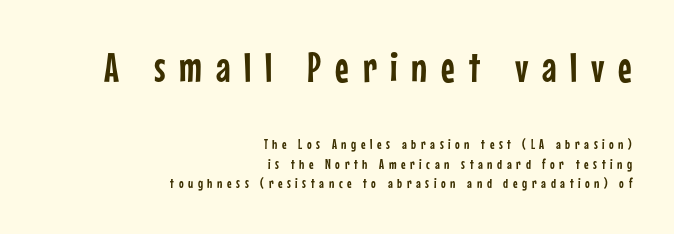
Q: Is the text italic (slanted)? A: No, it is upright.
Q: Is the typeface a serif or a sans-serif typeface? A: Sans-serif.
Q: Is the text underlined? A: No.
Q: How is the paragraph aligned? A: Right-aligned.
Q: Is the spacing between letters normal or unusually wide? A: Unusually wide.
Q: Is the spacing between lines tight, normal or loose? A: Normal.
Q: Which block of text is set in a larger size, the first (top) or the second (bottom)? A: The first (top) one.
Q: Width (condensed, normal, or wide)? A: Condensed.
Q: Stroke contrast? A: Low.
Q: x-height? A: Medium.
Q: Monospaced? A: No.
